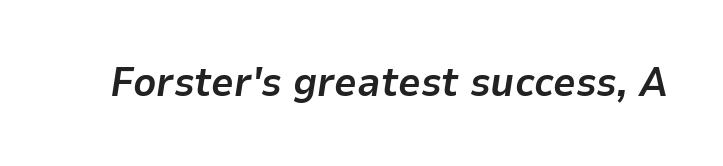
Observe the ordinary spacing: letters are neighbours, not strangers. This is heavy type, rendered in bold. A clean baseline with only descenders dipping below it. Slanted lettering throughout. Varying glyph widths throughout — classic text-font behaviour.
